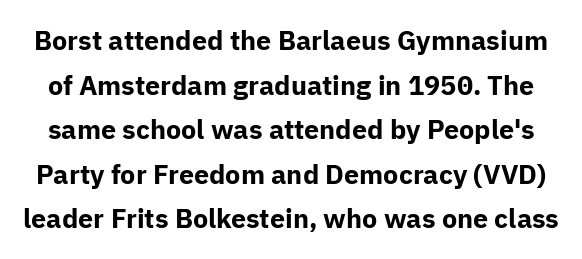
The image shows 27 px bold type, upright; set normal line spacing (1.65x), normal letter spacing, not underlined.
